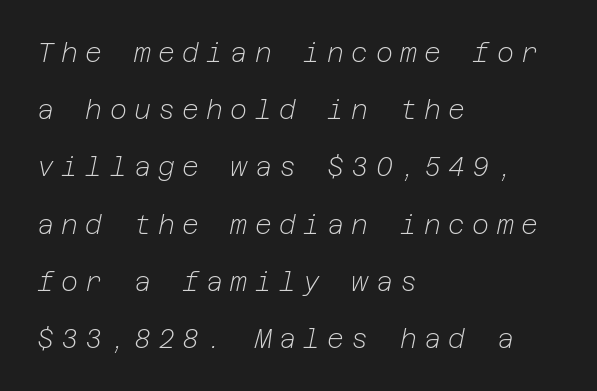
Q: Is the text bold? A: No.
Q: Is the text italic (slanted)? A: Yes, it leans right by about 12 degrees.
Q: Is the text underlined? A: No.
Q: How is the paragraph aligned? A: Left-aligned.
Q: Is the spacing between letters normal or unusually wide? A: Unusually wide.
Q: Is the spacing between lines tight, normal or loose? A: Loose.
